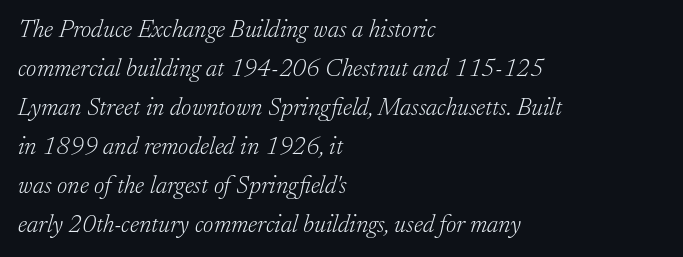
Words appear dense and cohesive because spacing is normal. The text carries the slant typical of an italic or oblique font. The compositor pushed each line to the left boundary. Each new line begins a customary step beneath the previous one. Bold? No — there's no thickening of the strokes. Clear beneath every line of the passage.
